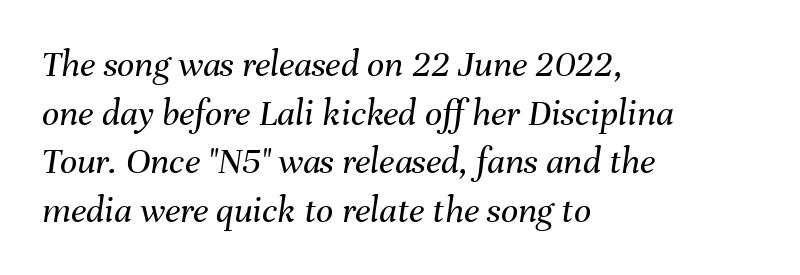
{"italic": "yes", "lean": "right", "slant_degrees": 8, "bold": "no", "weight": "regular", "width": "normal", "stroke_contrast": "medium", "x_height": "medium", "monospaced": "no", "underline": "no", "align": "left", "line_spacing": "normal", "line_spacing_ratio": 1.28, "letter_spacing": "normal", "letter_spacing_em": 0.0, "glyph_px": 38}
